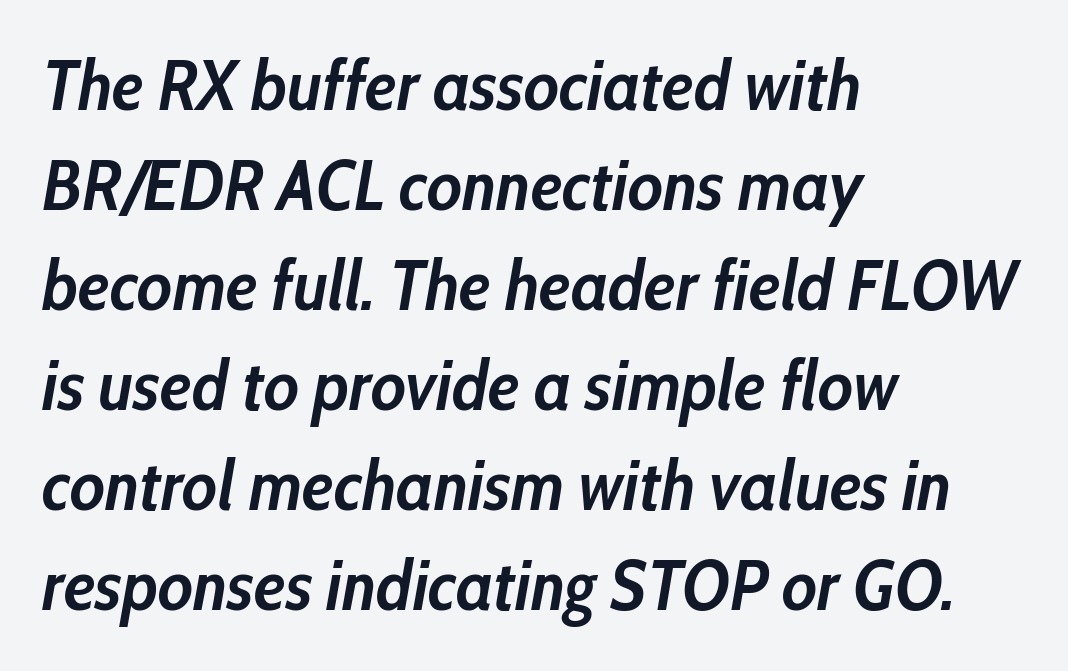
The string is rendered with underlining switched off. Every letter is thick-stroked: bold, no question. You could not count columns in this text — the font is proportionally spaced. Does extra space separate the letters? No, they use regular spacing.
